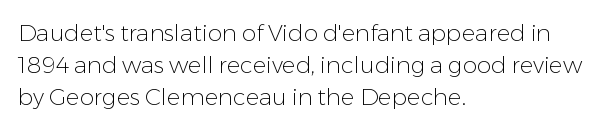
{"italic": "no", "bold": "no", "underline": "no", "align": "left", "line_spacing": "normal", "line_spacing_ratio": 1.39, "letter_spacing": "normal", "letter_spacing_em": 0.0, "glyph_px": 23}
